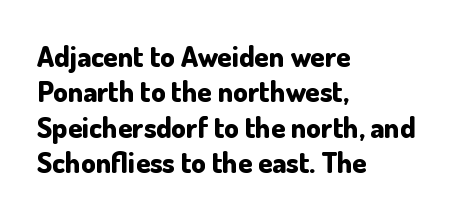
Q: Is the text bold? A: Yes.
Q: Is the text italic (slanted)? A: No, it is upright.
Q: Is the typeface a serif or a sans-serif typeface? A: Sans-serif.
Q: Is the text underlined? A: No.
Q: How is the paragraph aligned? A: Left-aligned.
Q: Is the spacing between letters normal or unusually wide? A: Normal.
Q: Width (condensed, normal, or wide)? A: Normal.
Q: Stroke contrast? A: Low.
Q: x-height? A: Small.
Q: Monospaced? A: No.
